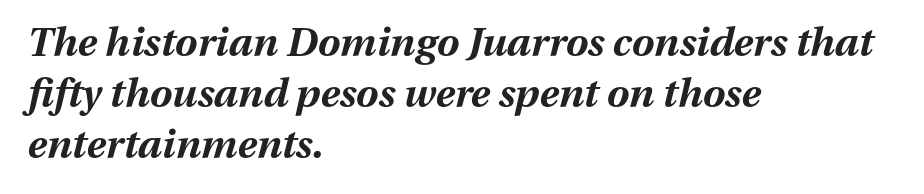
The image shows 40 px bold type, italic (leaning right); set left-aligned, normal line spacing (1.27x), normal letter spacing, not underlined; medium stroke contrast and a medium x-height.
